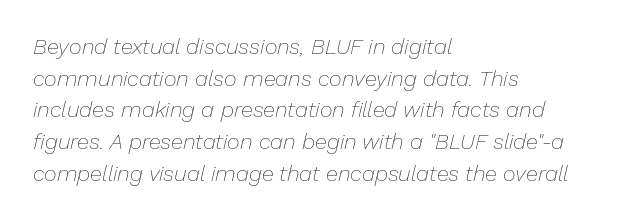
{"italic": "yes", "lean": "right", "slant_degrees": 13, "bold": "no", "underline": "no", "align": "left", "line_spacing": "normal", "line_spacing_ratio": 1.44, "letter_spacing": "normal", "letter_spacing_em": 0.0, "glyph_px": 22}
